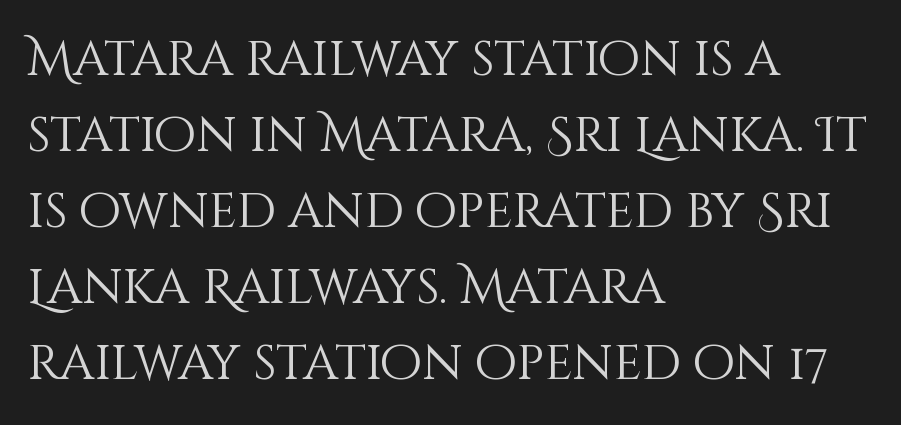
{"italic": "no", "bold": "no", "weight": "light", "width": "normal", "stroke_contrast": "medium", "x_height": "large", "monospaced": "no", "underline": "no", "align": "left", "line_spacing": "normal", "line_spacing_ratio": 1.55, "letter_spacing": "normal", "letter_spacing_em": 0.0, "glyph_px": 49}
